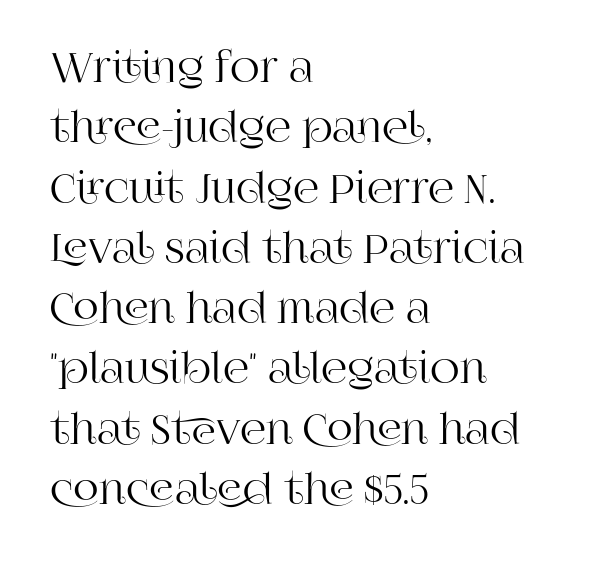
Q: Is the text italic (slanted)? A: No, it is upright.
Q: Is the typeface a serif or a sans-serif typeface? A: Serif.
Q: Is the text underlined? A: No.
Q: How is the paragraph aligned? A: Left-aligned.
Q: Is the spacing between letters normal or unusually wide? A: Normal.
Q: Is the spacing between lines tight, normal or loose? A: Normal.
Q: Width (condensed, normal, or wide)? A: Normal.
Q: Stroke contrast? A: High.
Q: x-height? A: Large.
Q: Monospaced? A: No.
